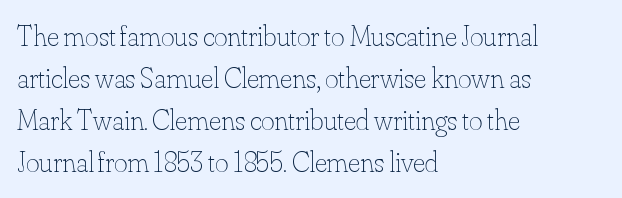
Q: Is the text bold? A: No.
Q: Is the text italic (slanted)? A: No, it is upright.
Q: Is the text underlined? A: No.
Q: How is the paragraph aligned? A: Left-aligned.
Q: Is the spacing between letters normal or unusually wide? A: Normal.
Q: Is the spacing between lines tight, normal or loose? A: Normal.
Q: Width (condensed, normal, or wide)? A: Normal.
Q: Stroke contrast? A: Low.
Q: x-height? A: Small.
Q: Monospaced? A: No.
